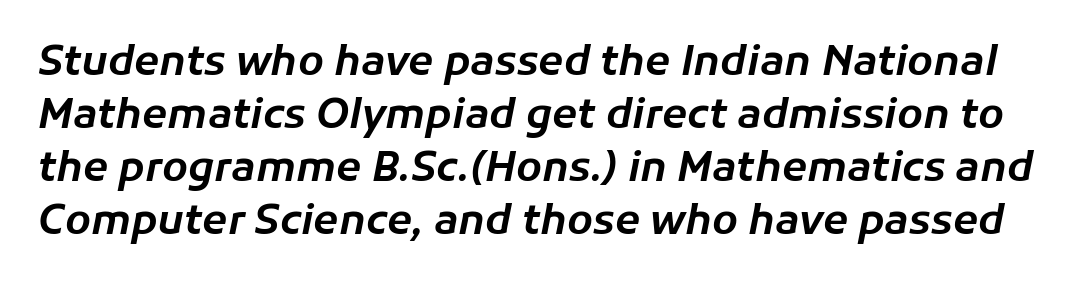
Plain, unruled lines of type. Characters are canted at an angle relative to the baseline's perpendicular. Honestly, the row spacing looks completely unremarkable. The rendering uses natural spacing where letterforms have individual widths.
